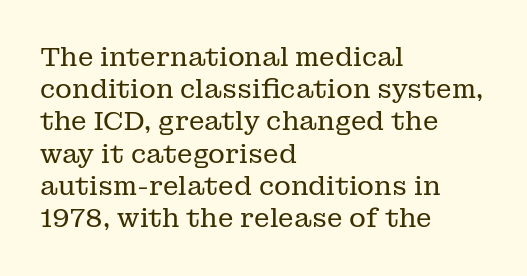
No letter is thick-stroked: the sample isn't bold. The lettering stays uniformly vertical, giving the passage a roman look. This sample uses plain, unmodified letter spacing. These lines stack with their left ends in a neat column. The gap between lines stays unmarked.
